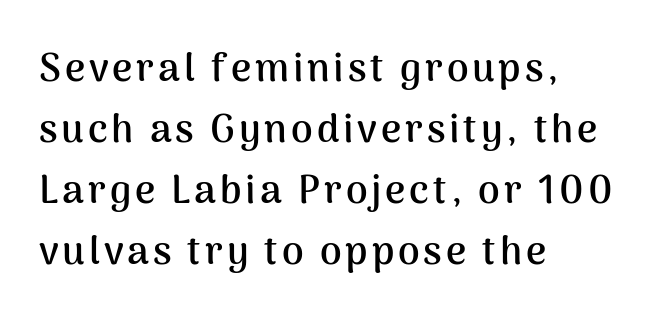
The image shows 39 px semibold sans-serif type, upright; set left-aligned, normal line spacing (1.56x), not underlined; medium stroke contrast and a medium x-height.
